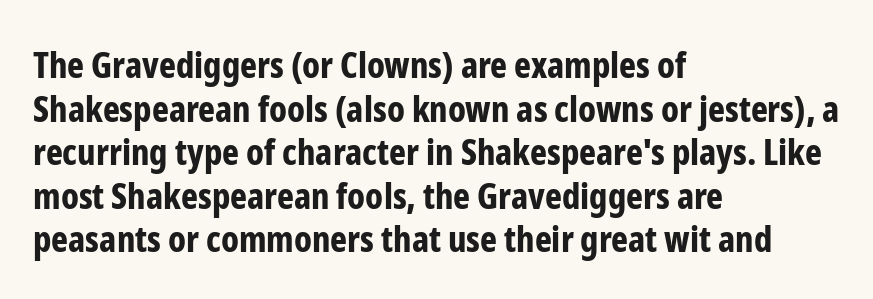
The lines in this sample share a left origin and differ only in where they stop. Typographically, this falls in the sans-serif category. Letters rest on an invisible, unmarked baseline. As a designer I'd log this as weight 700, bold. Observe the ordinary spacing: letters are neighbours, not strangers.
